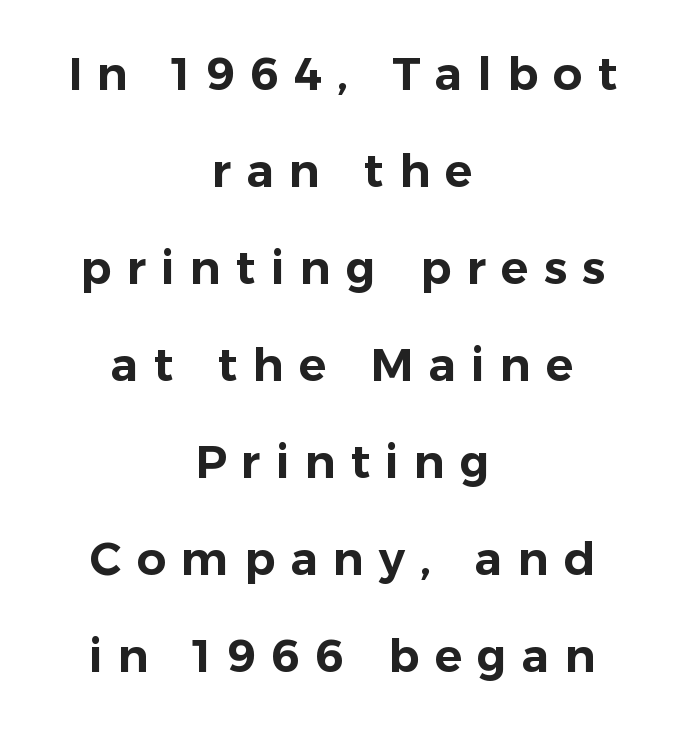
Q: Is the text italic (slanted)? A: No, it is upright.
Q: Is the typeface a serif or a sans-serif typeface? A: Sans-serif.
Q: Is the text underlined? A: No.
Q: How is the paragraph aligned? A: Centered.
Q: Is the spacing between letters normal or unusually wide? A: Unusually wide.
Q: Is the spacing between lines tight, normal or loose? A: Loose.
Q: Width (condensed, normal, or wide)? A: Normal.
Q: Stroke contrast? A: Low.
Q: x-height? A: Medium.
Q: Monospaced? A: No.
